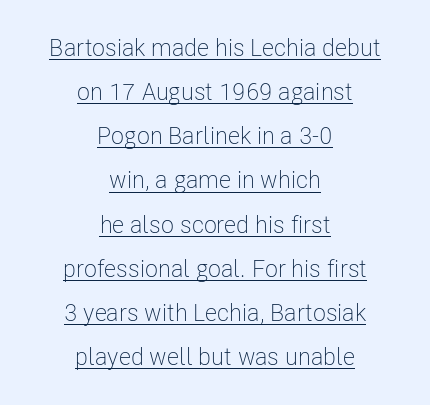
The image shows 24 px text type, upright; set centered, line spacing 1.84x, normal letter spacing, underlined.
